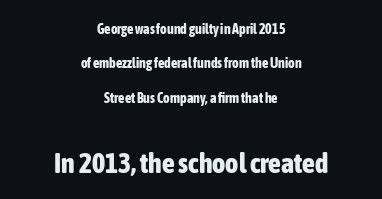
{"serif": "no", "italic": "no", "bold": "yes", "weight": "bold", "width": "condensed", "stroke_contrast": "low", "x_height": "medium", "monospaced": "no", "underline": "no", "align": "center", "line_spacing": "loose", "line_spacing_ratio": 2.46, "letter_spacing": "normal", "letter_spacing_em": 0.0, "larger_block": "second", "size_ratio": 2.0, "glyph_px": 28}
